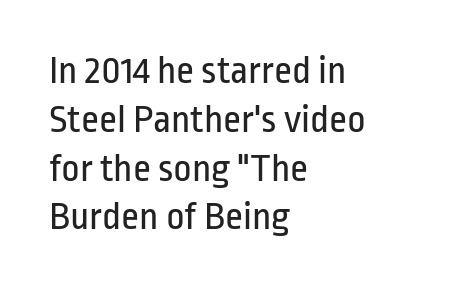
Q: Is the text bold? A: No.
Q: Is the text italic (slanted)? A: No, it is upright.
Q: Is the typeface a serif or a sans-serif typeface? A: Sans-serif.
Q: Is the text underlined? A: No.
Q: How is the paragraph aligned? A: Left-aligned.
Q: Is the spacing between letters normal or unusually wide? A: Normal.
Q: Width (condensed, normal, or wide)? A: Condensed.
Q: Stroke contrast? A: Low.
Q: x-height? A: Medium.
Q: Monospaced? A: No.
